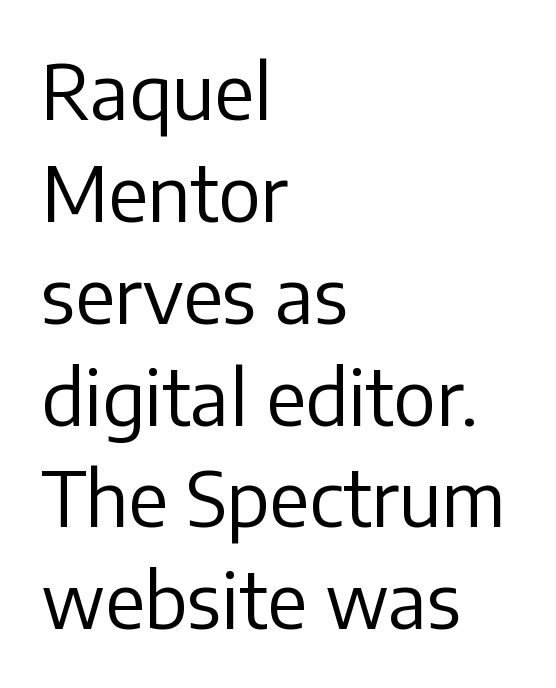
Q: Is the text bold? A: No.
Q: Is the text italic (slanted)? A: No, it is upright.
Q: Is the typeface a serif or a sans-serif typeface? A: Sans-serif.
Q: Is the text underlined? A: No.
Q: How is the paragraph aligned? A: Left-aligned.
Q: Is the spacing between letters normal or unusually wide? A: Normal.
Q: Is the spacing between lines tight, normal or loose? A: Normal.
Q: Width (condensed, normal, or wide)? A: Normal.
Q: Stroke contrast? A: Low.
Q: x-height? A: Medium.
Q: Monospaced? A: No.
